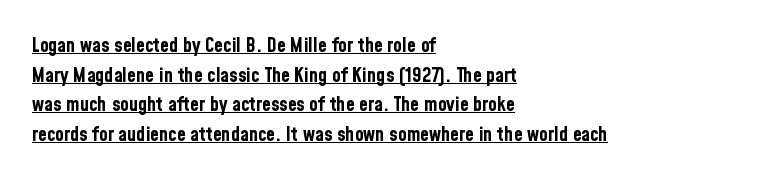
Leftover space on each line is placed entirely after the last word. The space between consecutive lines is moderate. Ordinary non-slanted type is in use. This sample uses plain, unmodified letter spacing. Students, observe the line beneath the letters — that is underlining. The font is running at its bold setting.
